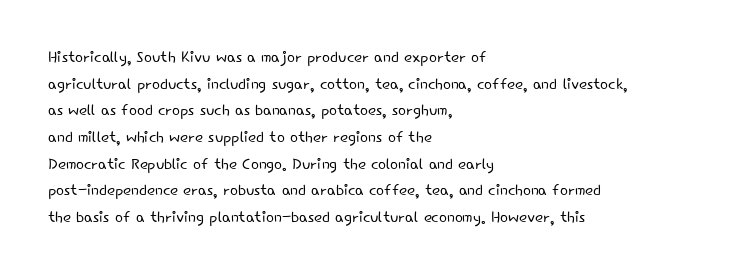
Q: Is the text bold? A: No.
Q: Is the text italic (slanted)? A: No, it is upright.
Q: Is the text underlined? A: No.
Q: How is the paragraph aligned? A: Left-aligned.
Q: Is the spacing between letters normal or unusually wide? A: Normal.
Q: Is the spacing between lines tight, normal or loose? A: Normal.
